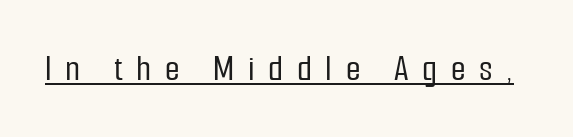
You could not count columns in this text — the font is proportionally spaced. A continuous stroke trails under the words, as in a hyperlink. These lines were composed using upright roman letters. Are there feet on the stems? There aren't — it's a sans.
